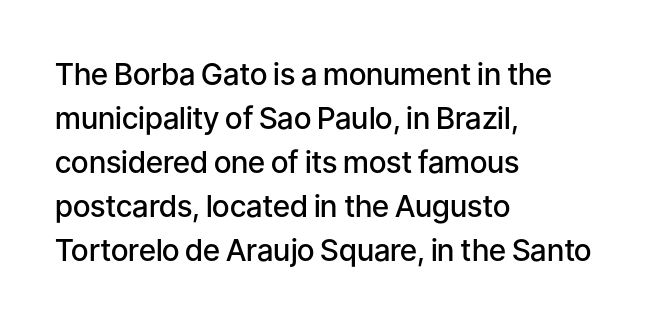
The image shows 30 px semibold sans-serif type, upright; set left-aligned, normal line spacing (1.47x), normal letter spacing, not underlined; low stroke contrast and a medium x-height.
